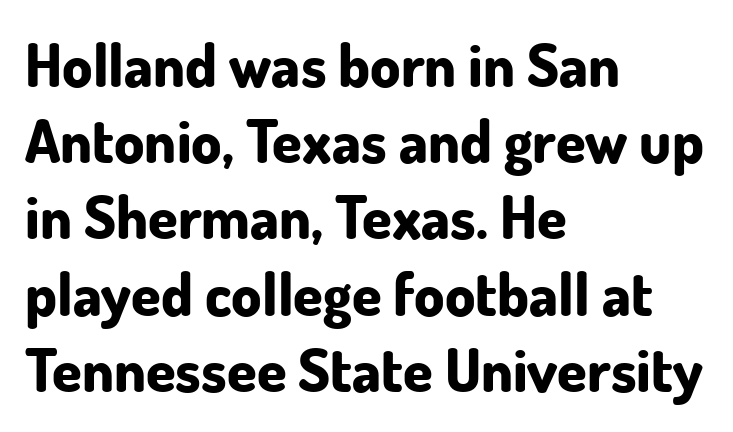
Rows of type keep a routine distance in the vertical direction. Notice how the stems are strictly vertical — no italics here. Spacing verdict: proportional, widths tailored to each character. Words appear dense and cohesive because spacing is normal. A bare baseline throughout the passage.
